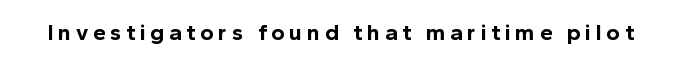
{"italic": "no", "bold": "yes", "underline": "no", "letter_spacing": "wide", "letter_spacing_em": 0.2, "glyph_px": 23}
